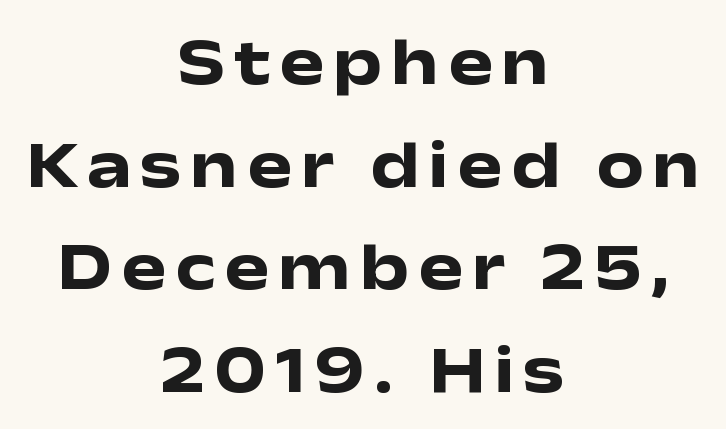
{"serif": "no", "italic": "no", "bold": "yes", "weight": "heavy", "width": "wide", "stroke_contrast": "low", "x_height": "medium", "monospaced": "no", "underline": "no", "align": "center", "line_spacing": "normal", "line_spacing_ratio": 1.53, "glyph_px": 67}
